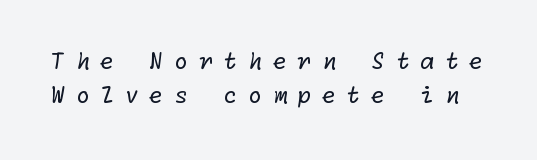
Type without underlining. The type is letterspaced generously, with wide tracking. Weight: in the light-to-regular range. Reading down the column, the eye jumps a familiar distance to each next line.
